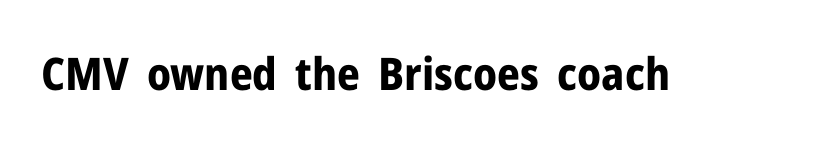
{"serif": "no", "italic": "no", "bold": "yes", "weight": "bold", "width": "normal", "stroke_contrast": "low", "x_height": "medium", "monospaced": "no", "underline": "no", "letter_spacing": "normal", "letter_spacing_em": 0.0, "glyph_px": 45}
